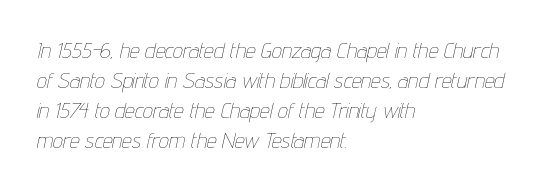
Q: Is the text bold? A: No.
Q: Is the text italic (slanted)? A: Yes, it leans right by about 12 degrees.
Q: Is the text underlined? A: No.
Q: How is the paragraph aligned? A: Left-aligned.
Q: Is the spacing between letters normal or unusually wide? A: Normal.
Q: Is the spacing between lines tight, normal or loose? A: Normal.
